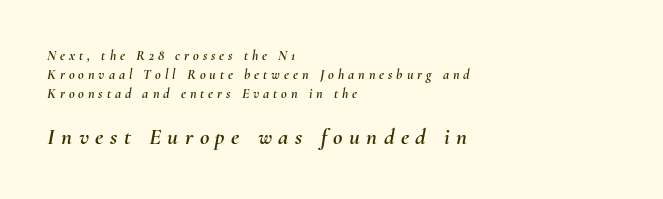
This rendering features lettering with no underline. This sample uses an oblique cut, with every glyph tilted off the vertical. Inter-character spacing is expanded well beyond the font's built-in metrics. The rag falls on the right side of this text block. Of the two passages, the one underneath uses the larger point size.
